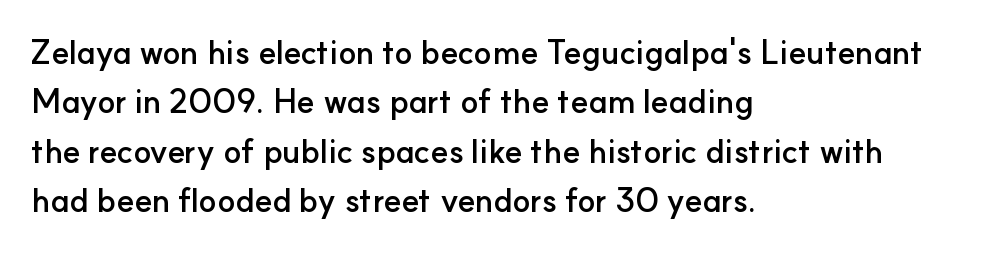
{"serif": "no", "italic": "no", "bold": "yes", "weight": "semibold", "width": "normal", "stroke_contrast": "low", "x_height": "small", "monospaced": "no", "underline": "no", "align": "left", "line_spacing": "normal", "line_spacing_ratio": 1.5, "letter_spacing": "normal", "letter_spacing_em": 0.0, "glyph_px": 33}
